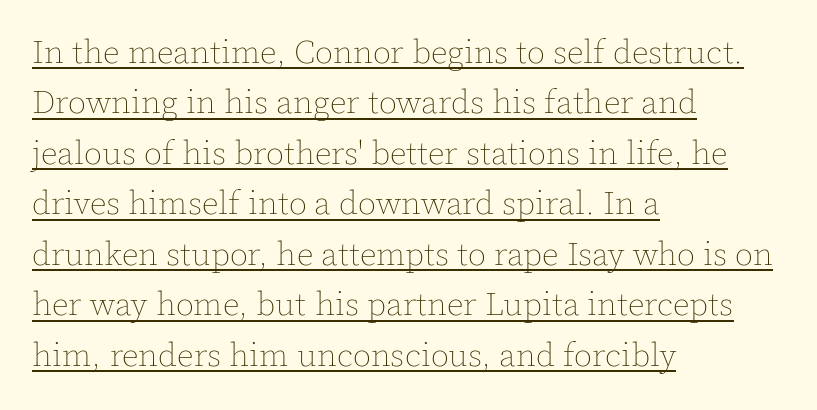
The image shows 33 px thin type, upright; set left-aligned, normal line spacing (1.53x), normal letter spacing, underlined; a medium x-height.
